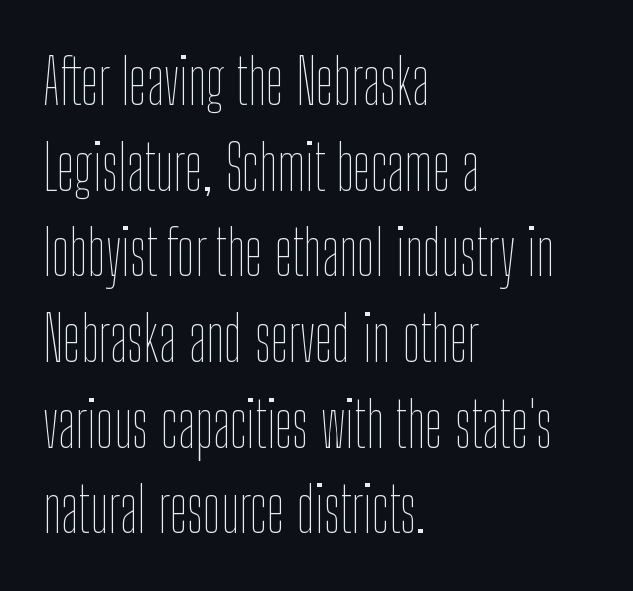
Italic? Not at all — the glyphs are vertical. Looks like regular typesetting: each glyph gets only the width it needs. Type without underlining. The paragraph has a hard left edge and a soft right edge. The letterforms sit shoulder to shoulder at normal distance. On a weight scale, this lands at 450 or below.
